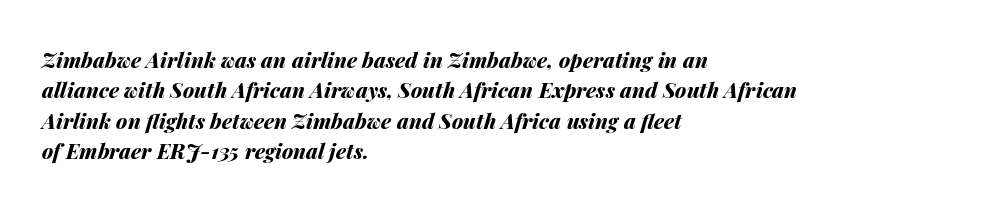
{"italic": "yes", "lean": "right", "slant_degrees": 14, "bold": "yes", "underline": "no", "align": "left", "line_spacing": "normal", "line_spacing_ratio": 1.45, "letter_spacing": "normal", "letter_spacing_em": 0.0, "glyph_px": 21}
